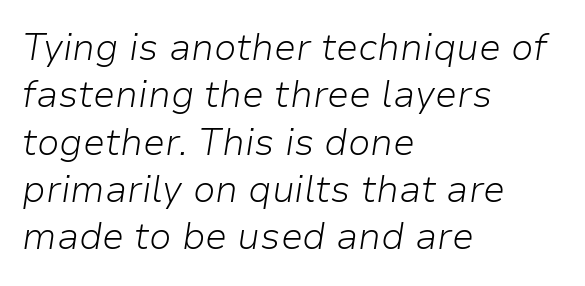
Q: Is the text bold? A: No.
Q: Is the text italic (slanted)? A: Yes, it leans right by about 9 degrees.
Q: Is the text underlined? A: No.
Q: How is the paragraph aligned? A: Left-aligned.
Q: Is the spacing between letters normal or unusually wide? A: Normal.
Q: Is the spacing between lines tight, normal or loose? A: Normal.
Q: Width (condensed, normal, or wide)? A: Normal.
Q: Stroke contrast? A: Low.
Q: x-height? A: Medium.
Q: Monospaced? A: No.
